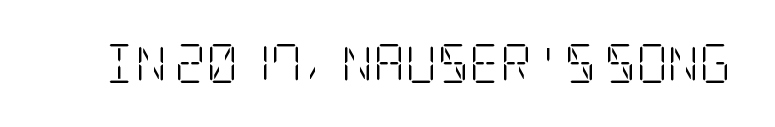
The image shows 39 px light, condensed serif type, upright; set normal letter spacing, not underlined; low stroke contrast and a large x-height.
